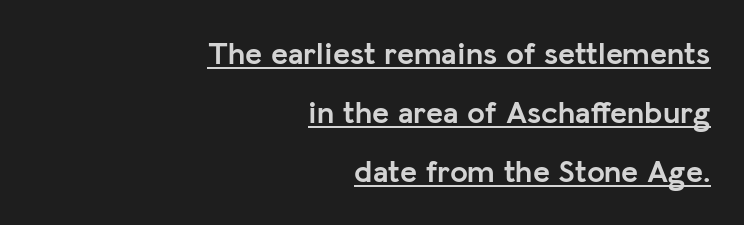
Q: Is the text bold? A: Yes.
Q: Is the text italic (slanted)? A: No, it is upright.
Q: Is the typeface a serif or a sans-serif typeface? A: Sans-serif.
Q: Is the text underlined? A: Yes.
Q: How is the paragraph aligned? A: Right-aligned.
Q: Is the spacing between letters normal or unusually wide? A: Normal.
Q: Width (condensed, normal, or wide)? A: Normal.
Q: Stroke contrast? A: Low.
Q: x-height? A: Medium.
Q: Monospaced? A: No.
